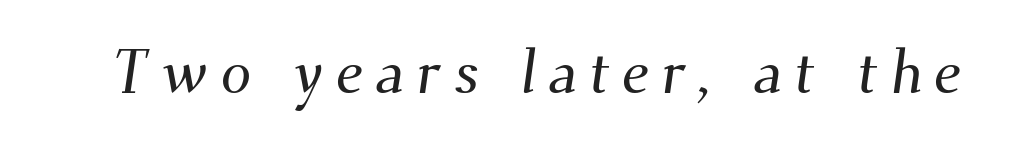
{"serif": "yes", "width": "normal", "stroke_contrast": "medium", "x_height": "small", "monospaced": "no", "underline": "no", "glyph_px": 61}
